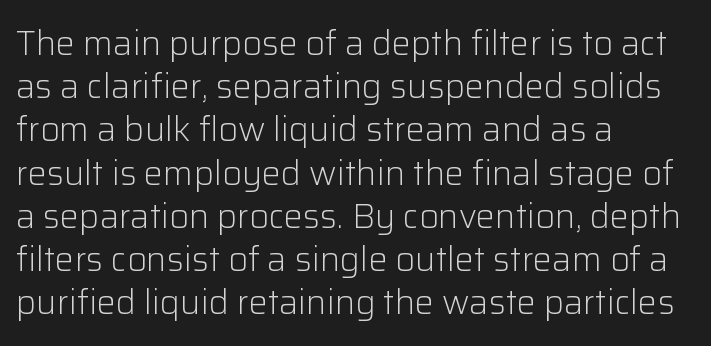
The image shows 34 px light sans-serif type, upright; set left-aligned, normal line spacing (1.27x), normal letter spacing, not underlined; low stroke contrast and a medium x-height.
